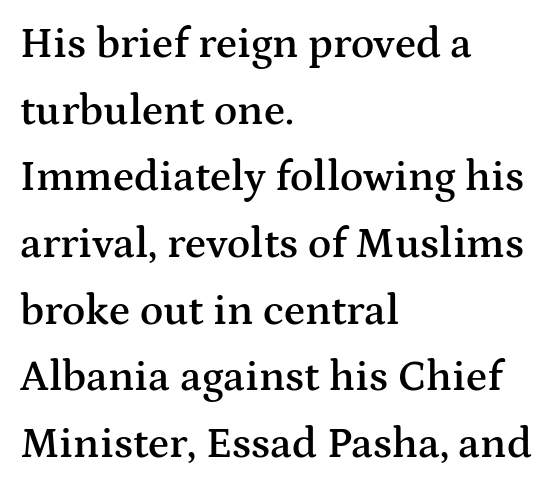
Q: Is the text bold? A: Semi-bold.
Q: Is the text italic (slanted)? A: No, it is upright.
Q: Is the typeface a serif or a sans-serif typeface? A: Serif.
Q: Is the text underlined? A: No.
Q: How is the paragraph aligned? A: Left-aligned.
Q: Is the spacing between letters normal or unusually wide? A: Normal.
Q: Is the spacing between lines tight, normal or loose? A: Normal.
Q: Width (condensed, normal, or wide)? A: Wide.
Q: Stroke contrast? A: Medium.
Q: x-height? A: Medium.
Q: Monospaced? A: No.
